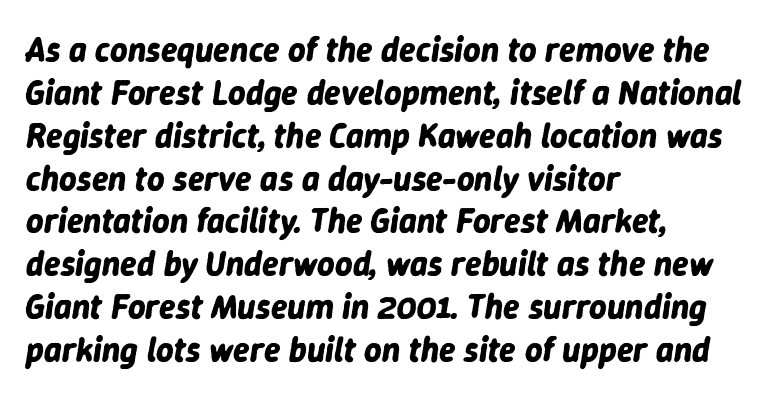
{"italic": "yes", "lean": "right", "slant_degrees": 9, "bold": "yes", "weight": "bold", "width": "normal", "stroke_contrast": "low", "x_height": "medium", "monospaced": "no", "underline": "no", "align": "left", "line_spacing": "normal", "line_spacing_ratio": 1.26, "letter_spacing": "normal", "letter_spacing_em": 0.0, "glyph_px": 34}
